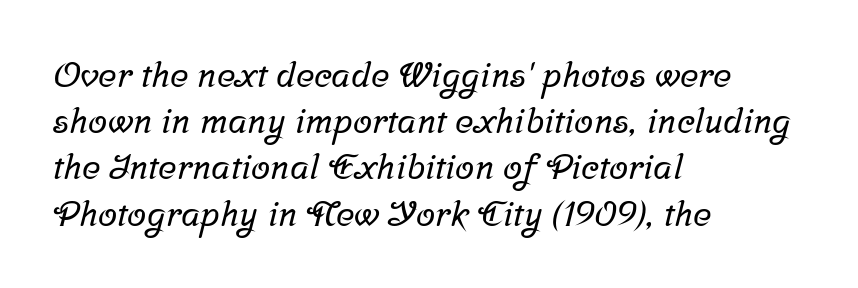
The image shows 35 px text type; set left-aligned, normal line spacing (1.32x), normal letter spacing, not underlined; low stroke contrast and a medium x-height.
